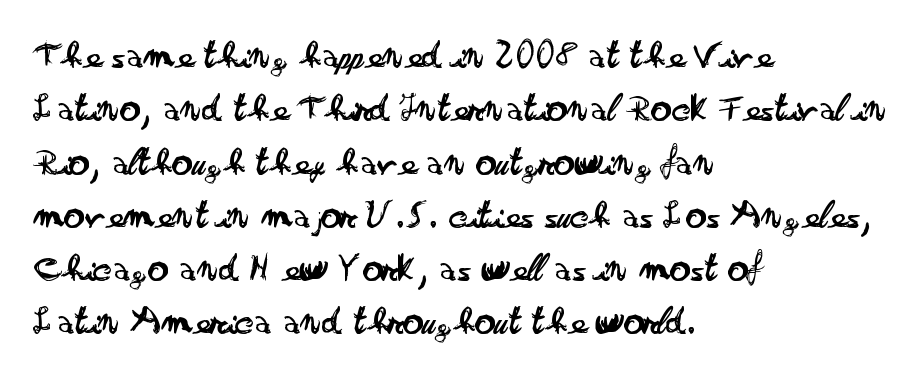
{"serif": "no", "italic": "no", "bold": "no", "weight": "regular", "width": "wide", "stroke_contrast": "low", "x_height": "small", "monospaced": "no", "underline": "no", "align": "left", "line_spacing": "normal", "line_spacing_ratio": 1.3, "letter_spacing": "normal", "letter_spacing_em": 0.0, "glyph_px": 41}
